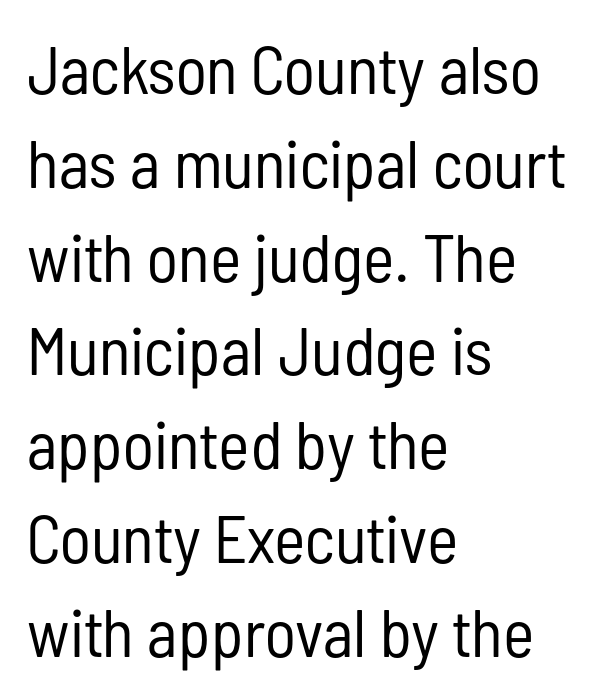
The image shows 67 px regular-weight, condensed sans-serif type, upright; set left-aligned, normal line spacing (1.4x), normal letter spacing, not underlined; low stroke contrast and a medium x-height.
